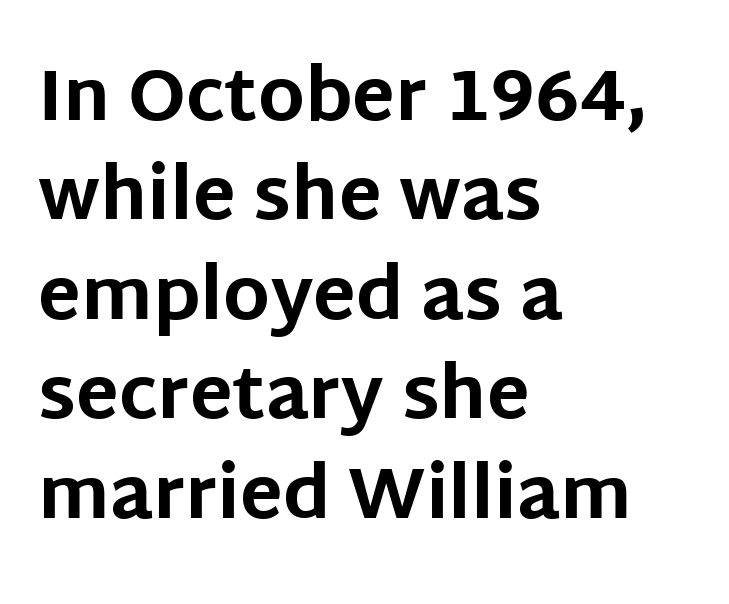
Q: Is the text bold? A: Yes.
Q: Is the text italic (slanted)? A: No, it is upright.
Q: Is the typeface a serif or a sans-serif typeface? A: Sans-serif.
Q: Is the text underlined? A: No.
Q: How is the paragraph aligned? A: Left-aligned.
Q: Is the spacing between letters normal or unusually wide? A: Normal.
Q: Is the spacing between lines tight, normal or loose? A: Normal.
Q: Width (condensed, normal, or wide)? A: Normal.
Q: Stroke contrast? A: Low.
Q: x-height? A: Large.
Q: Monospaced? A: No.
